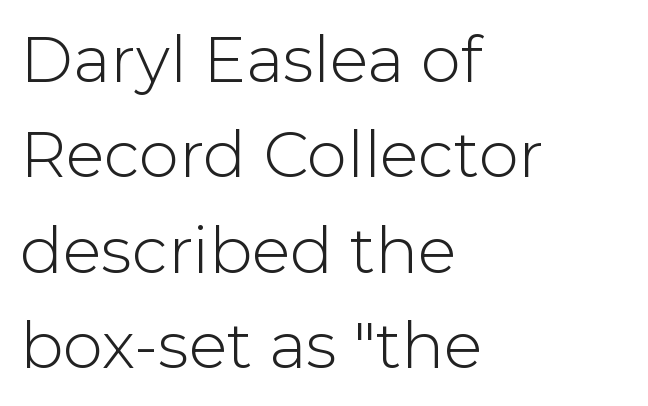
{"serif": "no", "italic": "no", "bold": "no", "weight": "light", "width": "normal", "stroke_contrast": "low", "x_height": "medium", "monospaced": "no", "underline": "no", "align": "left", "line_spacing": "normal", "line_spacing_ratio": 1.49, "letter_spacing": "normal", "letter_spacing_em": 0.0, "glyph_px": 64}
